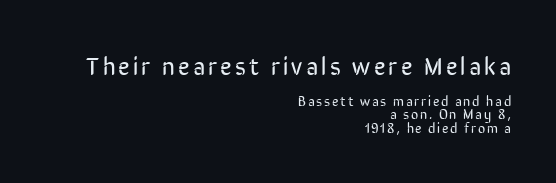
{"italic": "no", "bold": "no", "underline": "no", "align": "right", "line_spacing": "tight", "line_spacing_ratio": 0.96, "larger_block": "first", "size_ratio": 1.79, "glyph_px": 25}
